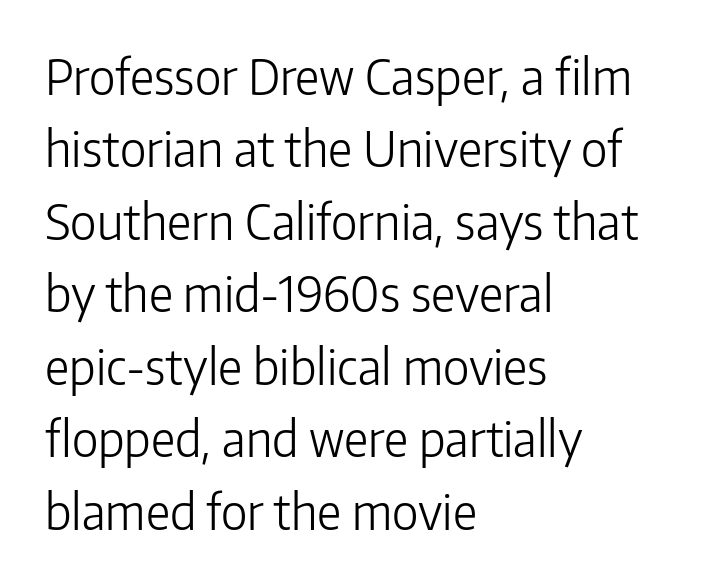
Baseline-to-baseline distance is the conventional proportion of letter height. Notice how the passage keeps a crisp vertical edge on the left only. You can tell it's not italic because the verticals are truly vertical. The face used here is proportionally spaced, like ordinary book or web type. The space directly below the letters is spotless. The typeface has the unassuming heft of standard copy or less.
